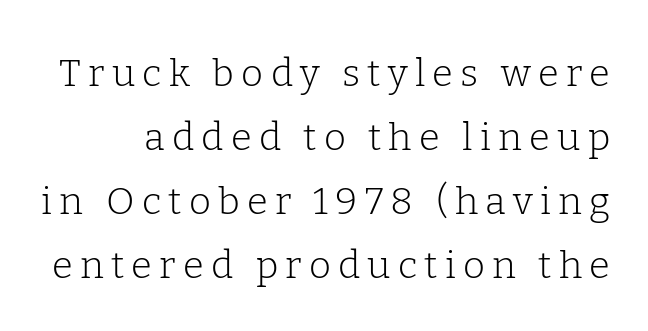
{"serif": "yes", "italic": "no", "bold": "no", "weight": "light", "width": "normal", "stroke_contrast": "low", "x_height": "medium", "monospaced": "no", "underline": "no", "line_spacing": "normal", "line_spacing_ratio": 1.68, "glyph_px": 38}
